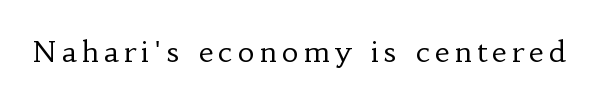
The passage shown is typed in a proportional face where columns would drift. These glyphs show unthickened strokes, regular width or finer. Is there any slant? The stems are plumb. What kind of face is this? One with serifs. Plain, unruled lines of type.
